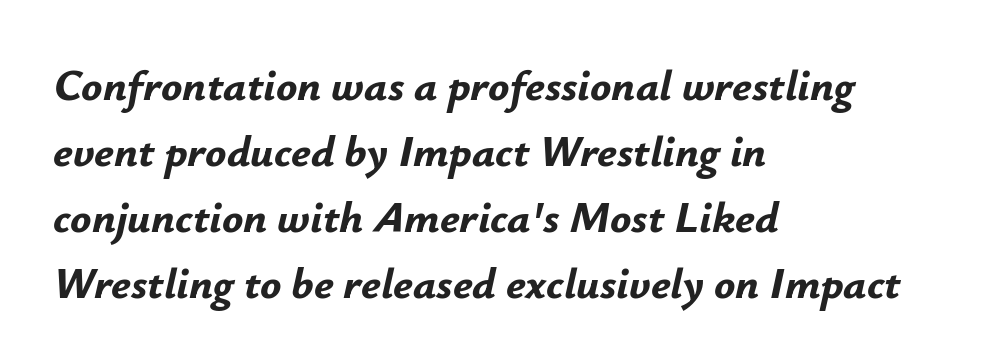
Words appear dense and cohesive because spacing is normal. Underlining? Definitely not there. Looks like regular typesetting: each glyph gets only the width it needs. Interline gaps are of average width in this sample. The whole block is typeset with a tilt. What weight is shown? A full bold with thick strokes.
